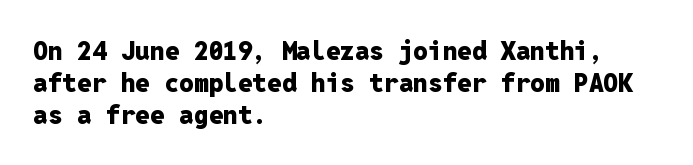
Q: Is the text bold? A: Yes.
Q: Is the text italic (slanted)? A: No, it is upright.
Q: Is the text underlined? A: No.
Q: How is the paragraph aligned? A: Left-aligned.
Q: Is the spacing between letters normal or unusually wide? A: Normal.
